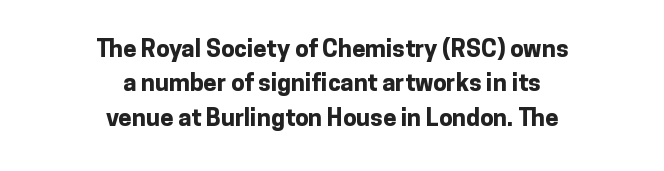
Q: Is the text bold? A: Yes.
Q: Is the text italic (slanted)? A: No, it is upright.
Q: Is the text underlined? A: No.
Q: How is the paragraph aligned? A: Centered.
Q: Is the spacing between letters normal or unusually wide? A: Normal.
Q: Is the spacing between lines tight, normal or loose? A: Normal.
